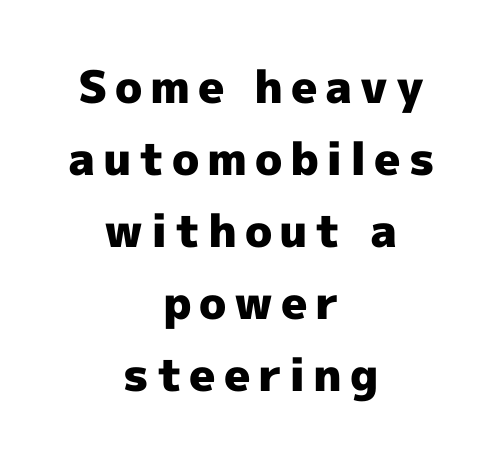
{"serif": "no", "italic": "no", "bold": "yes", "weight": "heavy", "width": "normal", "x_height": "medium", "monospaced": "no", "underline": "no", "align": "center", "line_spacing": "normal", "line_spacing_ratio": 1.6, "glyph_px": 45}
